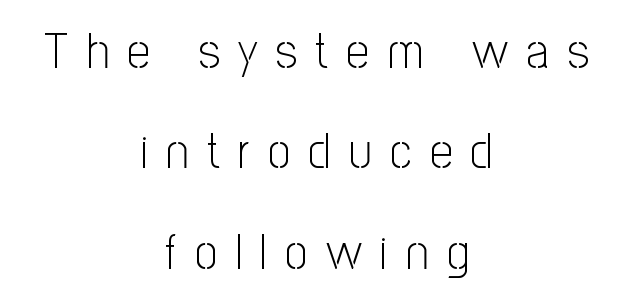
{"serif": "no", "italic": "no", "bold": "no", "weight": "light", "width": "condensed", "stroke_contrast": "low", "x_height": "medium", "monospaced": "no", "underline": "no", "align": "center", "line_spacing": "loose", "line_spacing_ratio": 2.01, "letter_spacing": "wide", "letter_spacing_em": 0.37, "glyph_px": 50}
